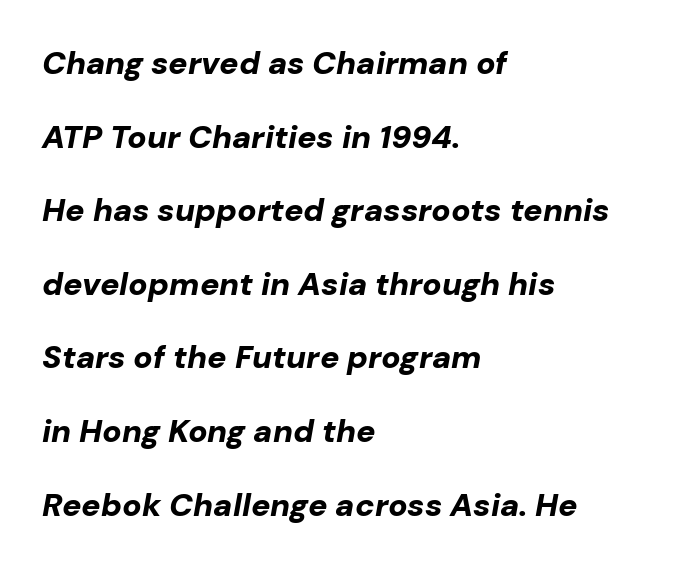
Q: Is the text bold? A: Yes.
Q: Is the text italic (slanted)? A: Yes, it leans right by about 10 degrees.
Q: Is the text underlined? A: No.
Q: How is the paragraph aligned? A: Left-aligned.
Q: Is the spacing between letters normal or unusually wide? A: Normal.
Q: Is the spacing between lines tight, normal or loose? A: Loose.
Q: Width (condensed, normal, or wide)? A: Normal.
Q: Stroke contrast? A: Low.
Q: x-height? A: Medium.
Q: Monospaced? A: No.
